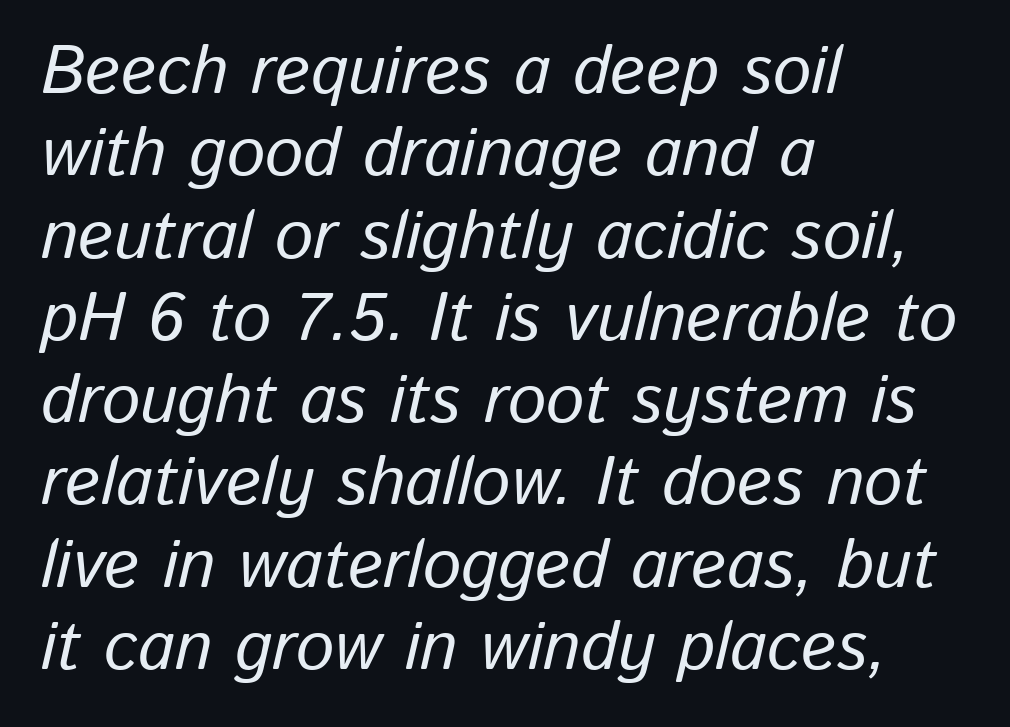
These lines were composed using italics. The lines in this sample share a left origin and differ only in where they stop. The letters advance in unequal steps, a hallmark of proportional type. Type without underlining. The line texture is even and compact thanks to regular tracking.
